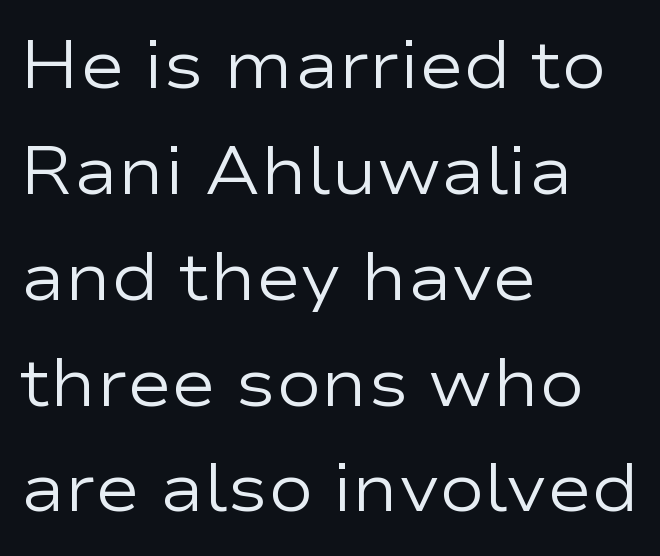
Q: Is the text bold? A: No.
Q: Is the text italic (slanted)? A: No, it is upright.
Q: Is the typeface a serif or a sans-serif typeface? A: Sans-serif.
Q: Is the text underlined? A: No.
Q: How is the paragraph aligned? A: Left-aligned.
Q: Is the spacing between letters normal or unusually wide? A: Normal.
Q: Is the spacing between lines tight, normal or loose? A: Normal.
Q: Width (condensed, normal, or wide)? A: Wide.
Q: Stroke contrast? A: Low.
Q: x-height? A: Medium.
Q: Monospaced? A: No.
